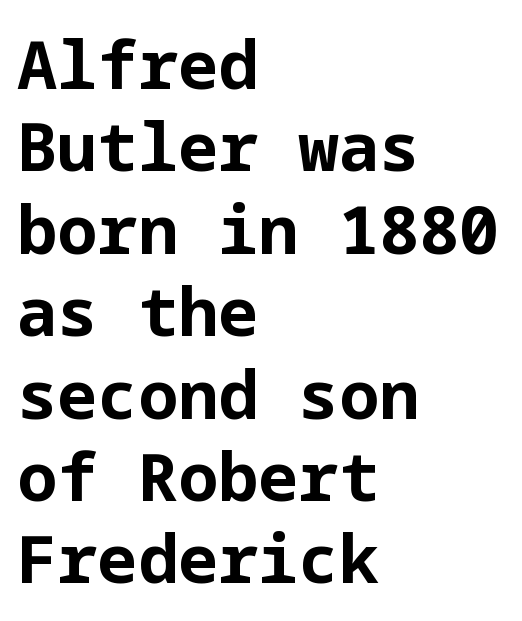
Clear beneath every line of the passage. Each word holds together tightly as a unit, with standard inter-letter gaps. Posture: upright roman. Are there feet on the stems? There aren't — it's a sans. You'd pick this weight for a headline — it's a proper bold. A student would call this left alignment; a typographer would say flush left, rag right.
